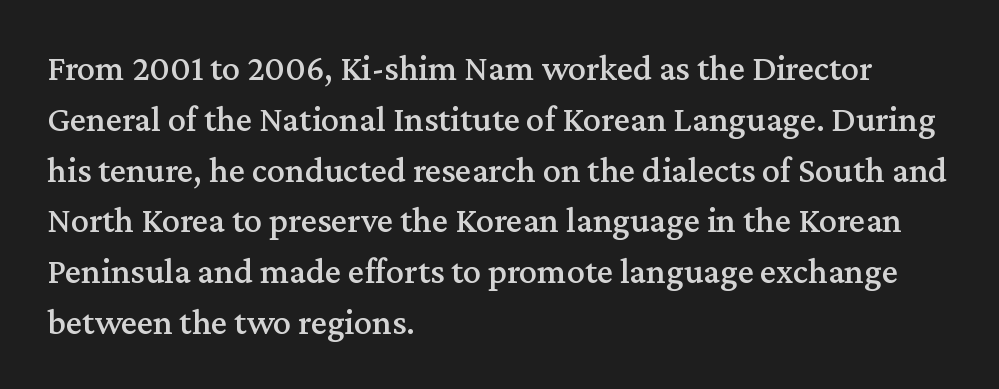
The image shows 36 px serif type, upright; set left-aligned, normal line spacing (1.41x), normal letter spacing, not underlined; medium stroke contrast and a medium x-height.
